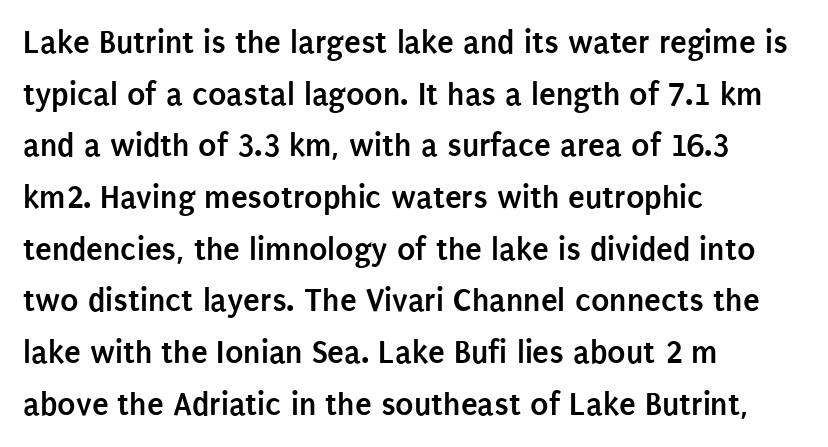
The image shows 34 px semibold, condensed sans-serif type, upright; set left-aligned, normal line spacing (1.52x), normal letter spacing, not underlined; low stroke contrast and a large x-height.
